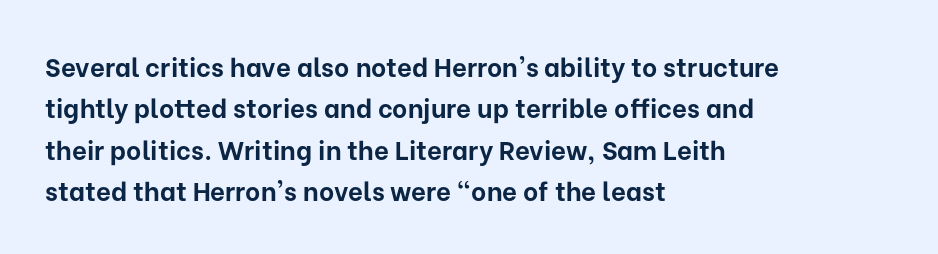
Q: Is the text bold? A: Yes.
Q: Is the text italic (slanted)? A: No, it is upright.
Q: Is the text underlined? A: No.
Q: How is the paragraph aligned? A: Left-aligned.
Q: Is the spacing between letters normal or unusually wide? A: Normal.
Q: Is the spacing between lines tight, normal or loose? A: Normal.
